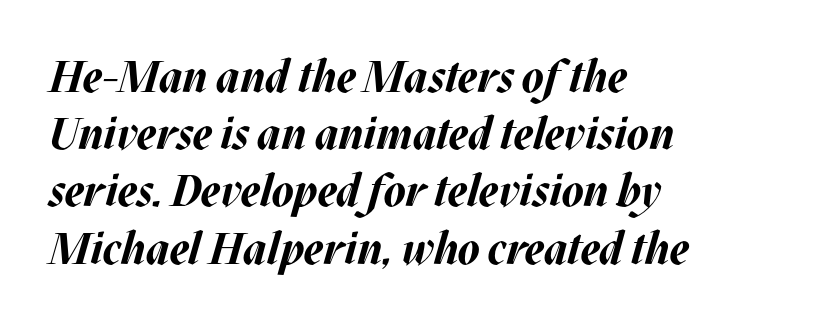
The text carries the slant typical of an italic or oblique font. This block has exactly the height ordinary leading produces. This rendering uses left alignment, leaving the right contour irregular. A typesetter would call this proportional, since set widths differ per character. A full-strength bold gives these letters their thick strokes.
